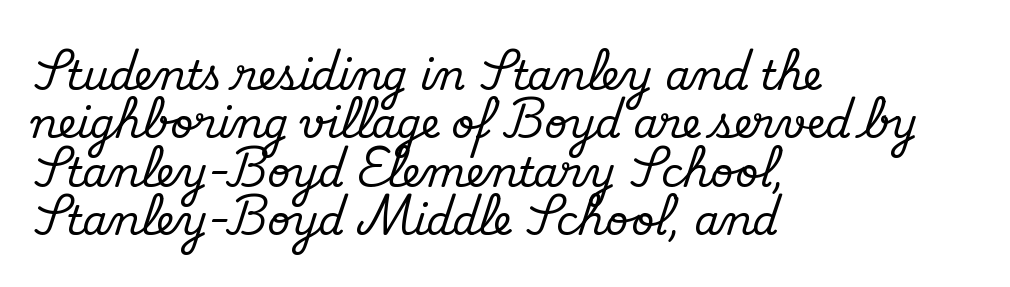
The image shows 40 px serif type; set left-aligned, line spacing 1.21x, normal letter spacing, not underlined; medium stroke contrast and a small x-height.
